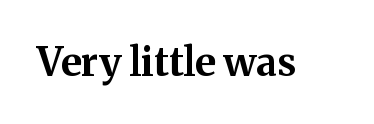
The image shows 39 px bold serif type, upright; set normal letter spacing, not underlined; medium stroke contrast and a medium x-height.
